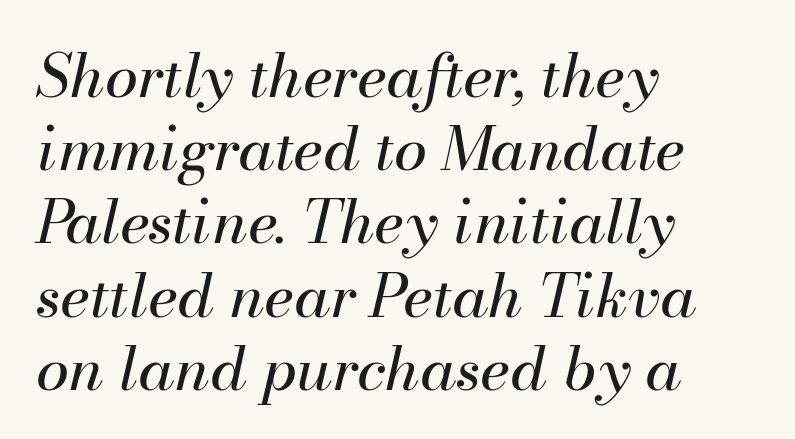
Q: Is the text bold? A: No.
Q: Is the text italic (slanted)? A: Yes, it leans right by about 13 degrees.
Q: Is the text underlined? A: No.
Q: How is the paragraph aligned? A: Left-aligned.
Q: Is the spacing between letters normal or unusually wide? A: Normal.
Q: Width (condensed, normal, or wide)? A: Normal.
Q: Stroke contrast? A: Medium.
Q: x-height? A: Small.
Q: Monospaced? A: No.
